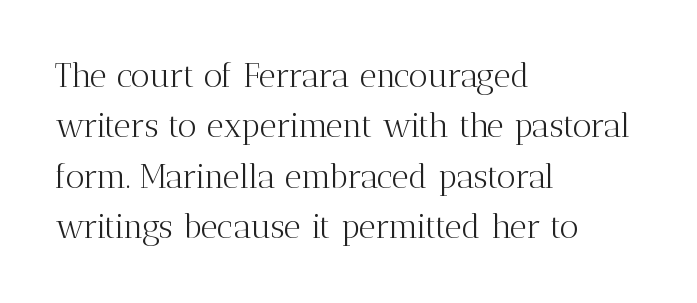
Q: Is the text bold? A: No.
Q: Is the text italic (slanted)? A: No, it is upright.
Q: Is the typeface a serif or a sans-serif typeface? A: Serif.
Q: Is the text underlined? A: No.
Q: How is the paragraph aligned? A: Left-aligned.
Q: Is the spacing between letters normal or unusually wide? A: Normal.
Q: Is the spacing between lines tight, normal or loose? A: Normal.
Q: Width (condensed, normal, or wide)? A: Normal.
Q: Stroke contrast? A: Medium.
Q: x-height? A: Medium.
Q: Monospaced? A: No.
